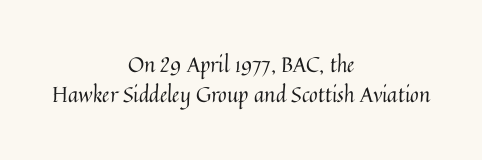
Q: Is the text bold? A: No.
Q: Is the text italic (slanted)? A: Yes.
Q: Is the text underlined? A: No.
Q: How is the paragraph aligned? A: Centered.
Q: Is the spacing between letters normal or unusually wide? A: Normal.
Q: Is the spacing between lines tight, normal or loose? A: Normal.
